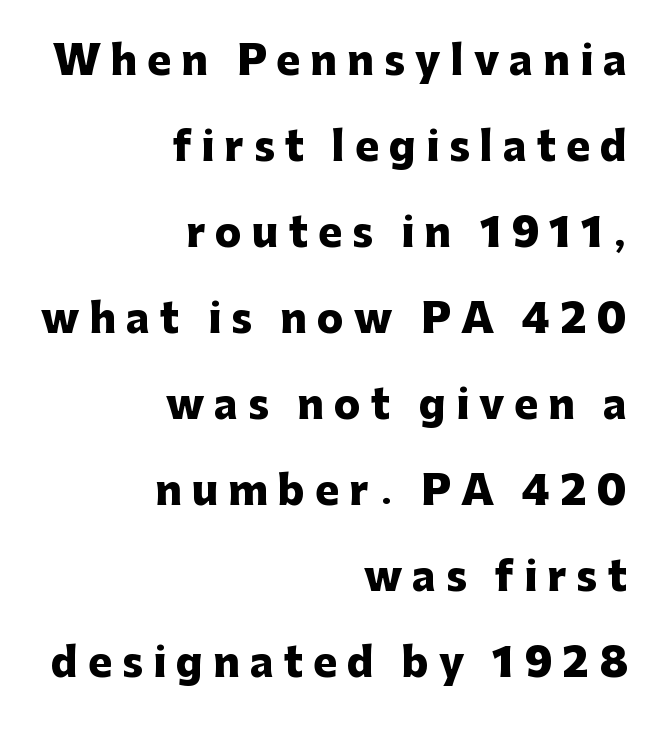
Q: Is the text bold? A: Yes.
Q: Is the text italic (slanted)? A: No, it is upright.
Q: Is the typeface a serif or a sans-serif typeface? A: Sans-serif.
Q: Is the text underlined? A: No.
Q: How is the paragraph aligned? A: Right-aligned.
Q: Is the spacing between letters normal or unusually wide? A: Unusually wide.
Q: Is the spacing between lines tight, normal or loose? A: Loose.
Q: Width (condensed, normal, or wide)? A: Normal.
Q: Stroke contrast? A: Low.
Q: x-height? A: Medium.
Q: Monospaced? A: No.
